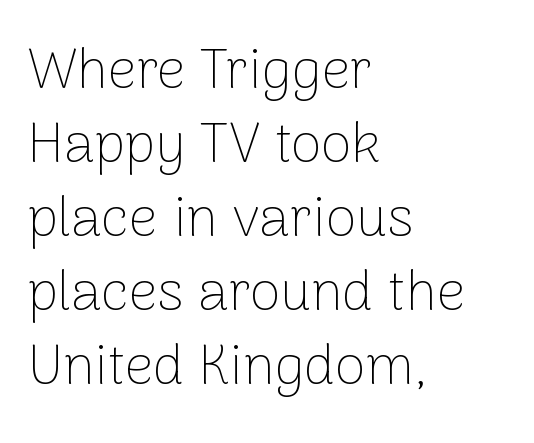
This sample has the flowing, uneven cadence of proportional lettering. The foot of each line stays bare and open. Classification — sans serif. Honestly, the row spacing looks completely unremarkable. Quick note: not italic, upright. Stroke thickness stays within the range of a standard reading face or lighter.
